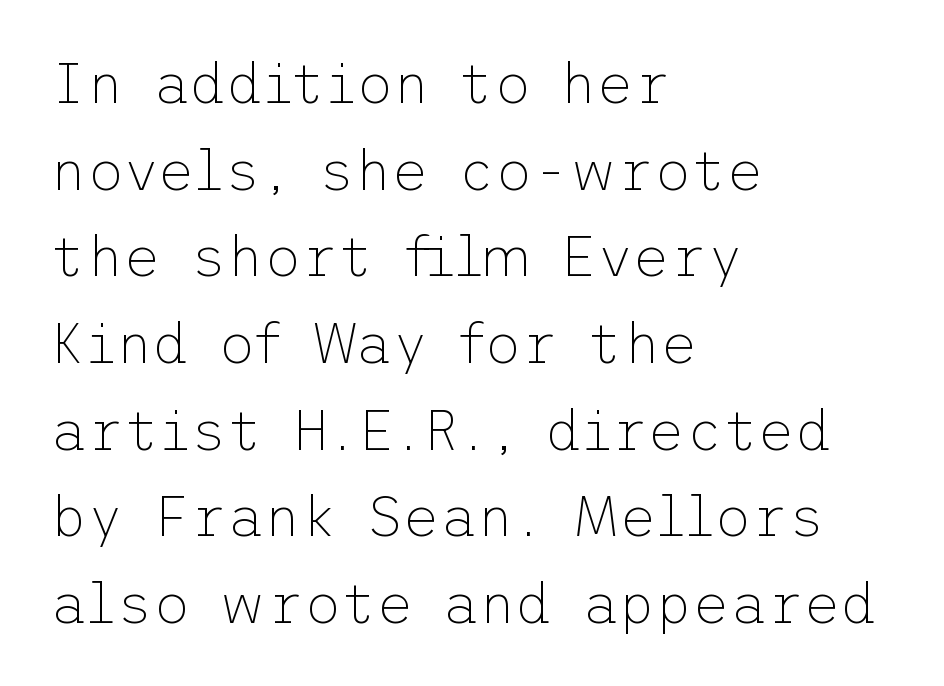
The image shows 57 px thin sans-serif type, upright; set left-aligned, normal line spacing (1.52x), normal letter spacing, not underlined; low stroke contrast and a medium x-height.
